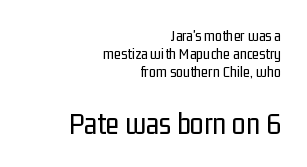
Q: Is the text bold? A: No.
Q: Is the text italic (slanted)? A: No, it is upright.
Q: Is the typeface a serif or a sans-serif typeface? A: Sans-serif.
Q: Is the text underlined? A: No.
Q: How is the paragraph aligned? A: Right-aligned.
Q: Is the spacing between letters normal or unusually wide? A: Normal.
Q: Is the spacing between lines tight, normal or loose? A: Tight.
Q: Which block of text is set in a larger size, the first (top) or the second (bottom)? A: The second (bottom) one.
Q: Width (condensed, normal, or wide)? A: Condensed.
Q: Stroke contrast? A: Low.
Q: x-height? A: Medium.
Q: Monospaced? A: No.
